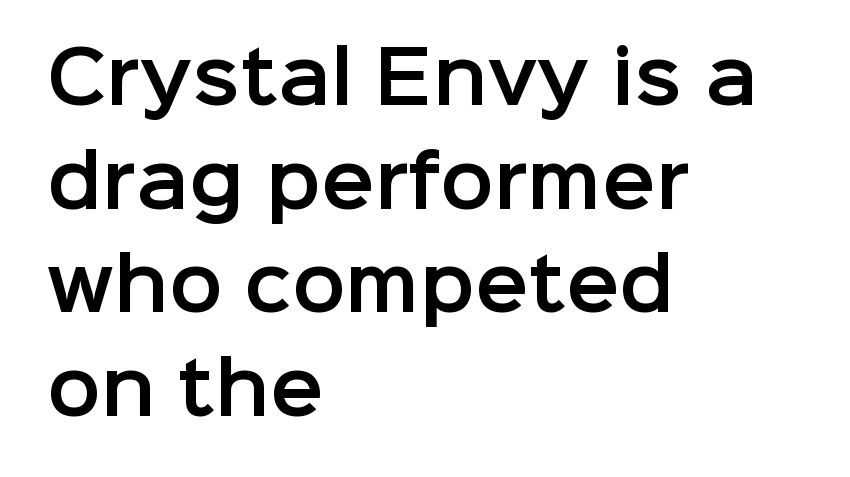
Q: Is the text italic (slanted)? A: No, it is upright.
Q: Is the typeface a serif or a sans-serif typeface? A: Sans-serif.
Q: Is the text underlined? A: No.
Q: How is the paragraph aligned? A: Left-aligned.
Q: Is the spacing between letters normal or unusually wide? A: Normal.
Q: Is the spacing between lines tight, normal or loose? A: Normal.
Q: Width (condensed, normal, or wide)? A: Normal.
Q: Stroke contrast? A: Low.
Q: x-height? A: Medium.
Q: Monospaced? A: No.
